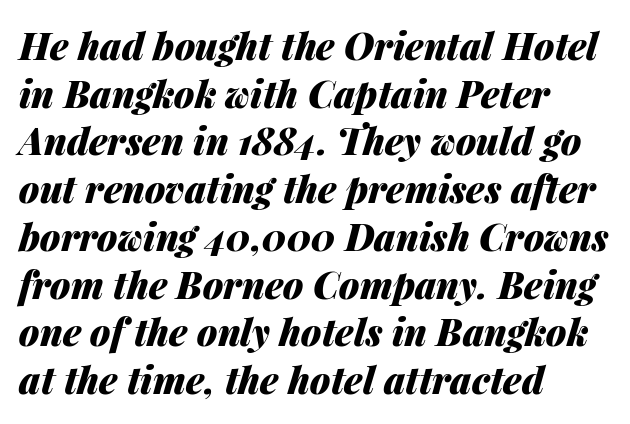
The image shows 37 px heavy type, italic (leaning right); set left-aligned, normal line spacing (1.29x), normal letter spacing, not underlined; medium stroke contrast and a medium x-height.
